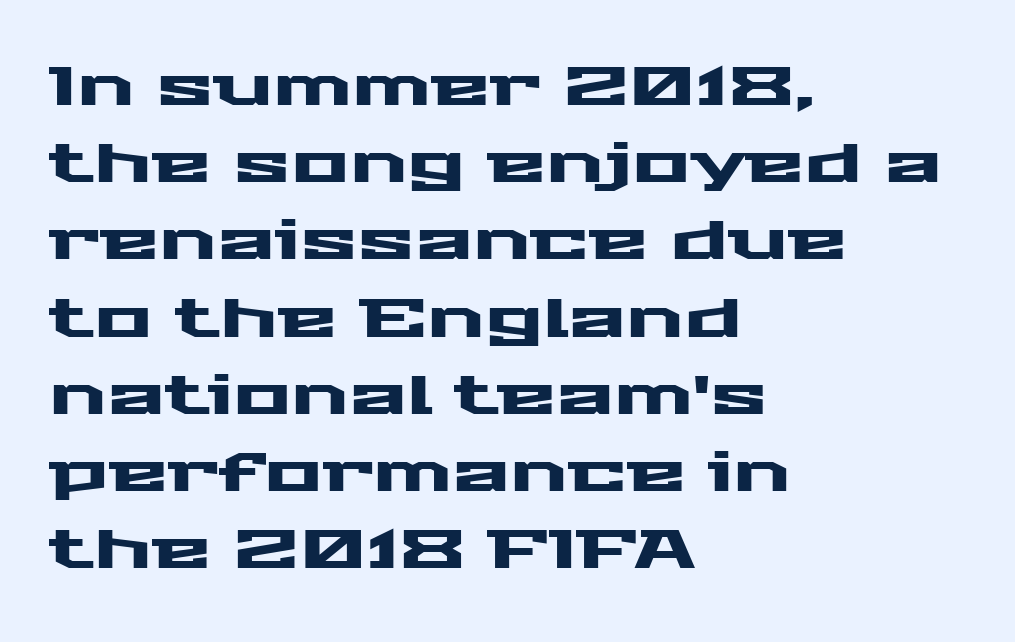
Q: Is the text italic (slanted)? A: No, it is upright.
Q: Is the typeface a serif or a sans-serif typeface? A: Sans-serif.
Q: Is the text underlined? A: No.
Q: How is the paragraph aligned? A: Left-aligned.
Q: Is the spacing between letters normal or unusually wide? A: Normal.
Q: Is the spacing between lines tight, normal or loose? A: Normal.
Q: Width (condensed, normal, or wide)? A: Wide.
Q: Stroke contrast? A: Medium.
Q: x-height? A: Medium.
Q: Monospaced? A: No.
